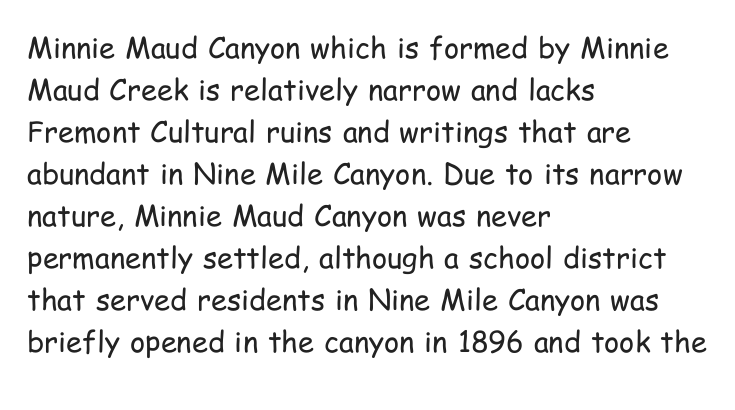
{"serif": "no", "italic": "no", "bold": "no", "weight": "regular", "width": "condensed", "stroke_contrast": "low", "x_height": "medium", "monospaced": "no", "underline": "no", "align": "left", "line_spacing": "normal", "line_spacing_ratio": 1.45, "letter_spacing": "normal", "letter_spacing_em": 0.0, "glyph_px": 29}
